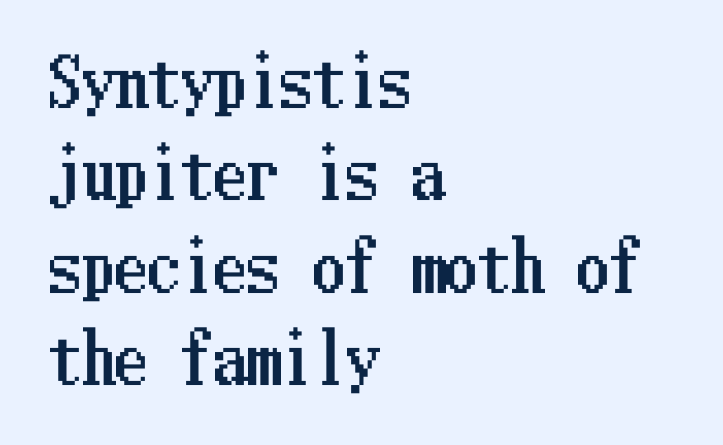
Q: Is the text italic (slanted)? A: No, it is upright.
Q: Is the text underlined? A: No.
Q: How is the paragraph aligned? A: Left-aligned.
Q: Is the spacing between letters normal or unusually wide? A: Normal.
Q: Is the spacing between lines tight, normal or loose? A: Normal.
Q: Width (condensed, normal, or wide)? A: Condensed.
Q: Stroke contrast? A: Low.
Q: x-height? A: Medium.
